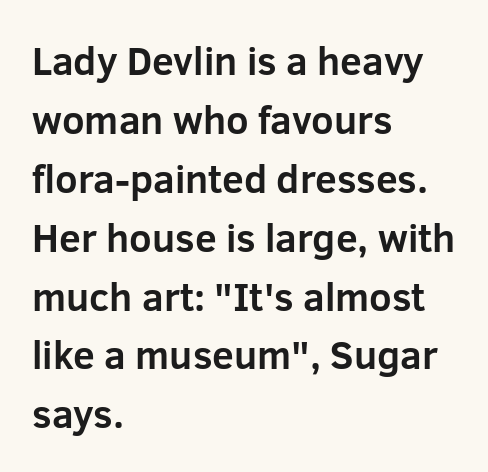
The image shows 39 px bold sans-serif type, upright; set left-aligned, normal line spacing (1.51x), normal letter spacing, not underlined; low stroke contrast and a medium x-height.
